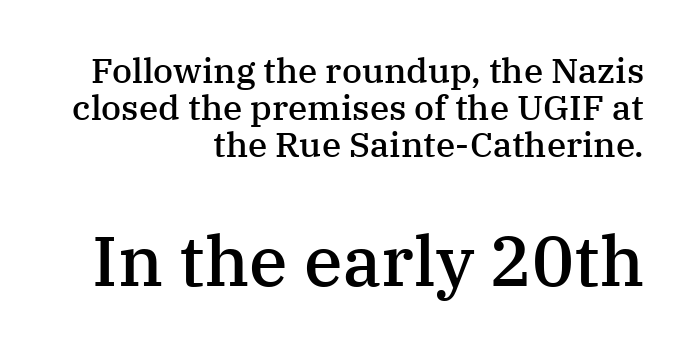
Bigger letters appear in the bottom chunk; the top chunk is reduced. A flush-right, rag-left setting is used for this passage. Unlike a clean sans, this face finishes its strokes with serifs. Cramped leading.
